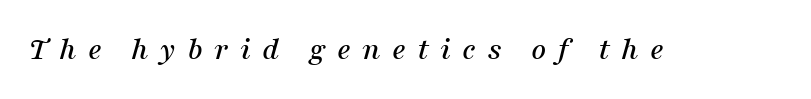
The image shows 33 px serif type, italic (leaning right); set unusually wide letter spacing (+0.34 em), not underlined; medium stroke contrast and a medium x-height.
